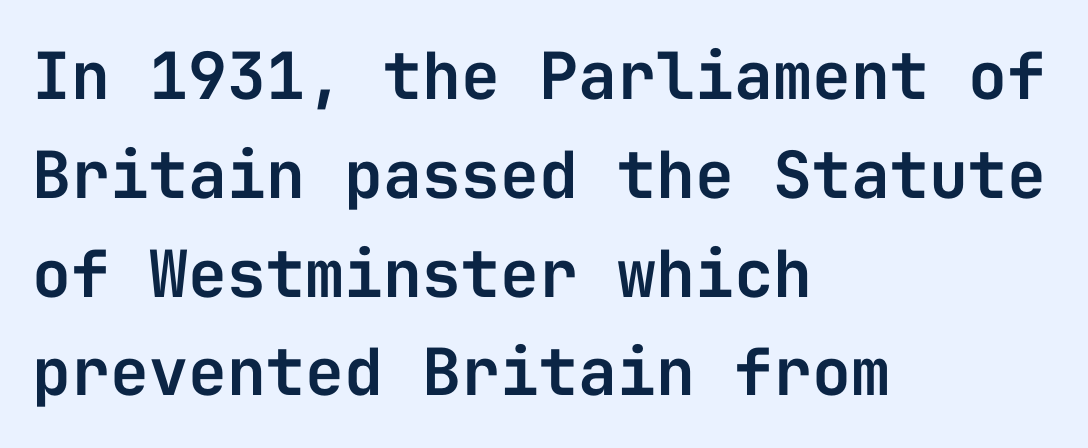
The image shows 65 px sans-serif type, upright, monospaced; set left-aligned, normal line spacing (1.52x), normal letter spacing, not underlined; low stroke contrast and a medium x-height.
